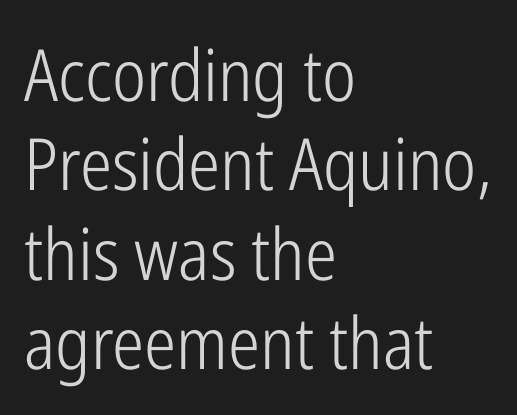
This reads as an unemphasized weight, regular at the heaviest. The gaps between neighbouring characters are ordinary and unremarkable. Is there any slant? The stems are plumb. Layout note: lines flush left.
